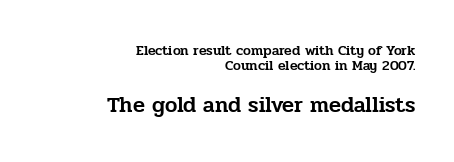
Which chunk is bigger? The second one — the bottom block dwarfs the top. The tracking reads as untouched default to a designer's eye. The area under the type is left untouched. Regarding leading, the lines here are crowded together. Ordinary non-slanted type is in use. The passage is arranged like a letterhead date or caption credit — flush right.
